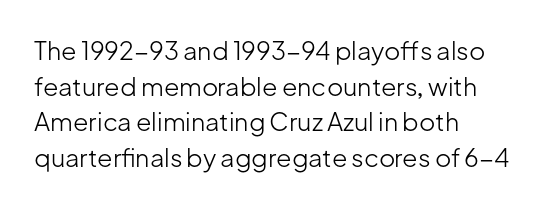
Q: Is the text bold? A: No.
Q: Is the text italic (slanted)? A: No, it is upright.
Q: Is the text underlined? A: No.
Q: How is the paragraph aligned? A: Left-aligned.
Q: Is the spacing between letters normal or unusually wide? A: Normal.
Q: Is the spacing between lines tight, normal or loose? A: Normal.
